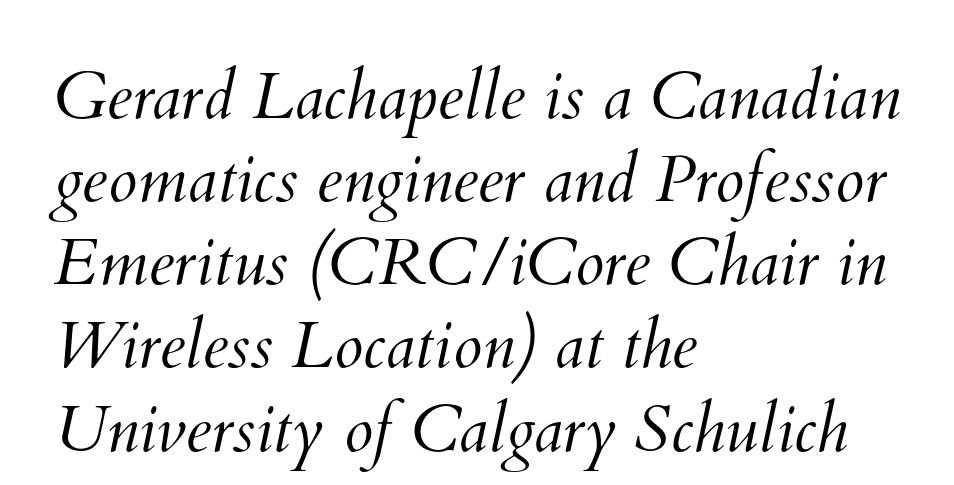
The image shows 66 px light type; set left-aligned, normal line spacing (1.26x), normal letter spacing, not underlined; medium stroke contrast and a small x-height.
